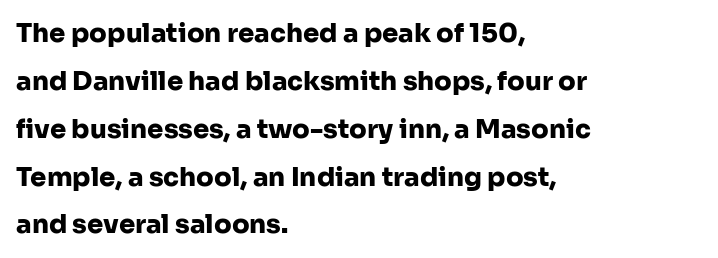
Which margin do the lines hug? The left one — the right edge is uneven. Italic: no, the glyphs are upright roman. Bold? Absolutely — the strokes are thick and heavy. Words float on clear page, feet unadorned.
